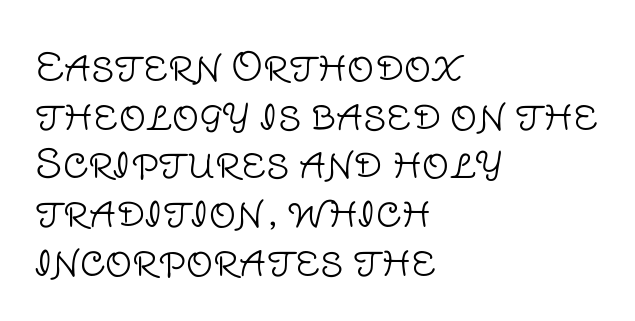
Q: Is the text bold? A: No.
Q: Is the text italic (slanted)? A: Yes.
Q: Is the typeface a serif or a sans-serif typeface? A: Sans-serif.
Q: Is the text underlined? A: No.
Q: How is the paragraph aligned? A: Left-aligned.
Q: Is the spacing between letters normal or unusually wide? A: Normal.
Q: Is the spacing between lines tight, normal or loose? A: Normal.
Q: Width (condensed, normal, or wide)? A: Normal.
Q: Stroke contrast? A: Low.
Q: x-height? A: Large.
Q: Monospaced? A: No.
